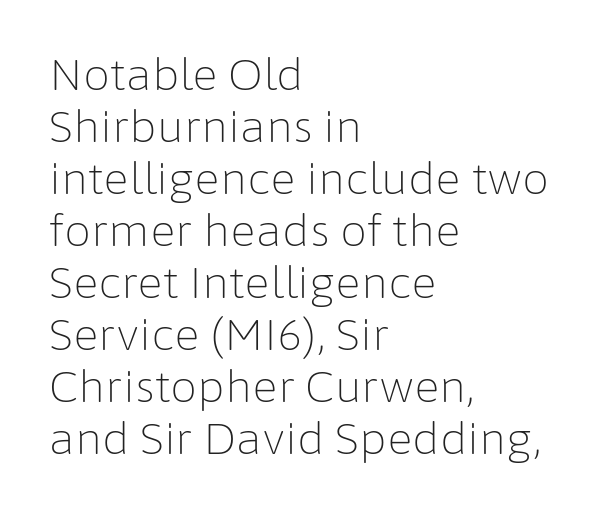
{"serif": "no", "italic": "no", "bold": "no", "weight": "light", "width": "normal", "stroke_contrast": "low", "x_height": "medium", "monospaced": "no", "underline": "no", "align": "left", "line_spacing_ratio": 1.21, "letter_spacing": "normal", "letter_spacing_em": 0.0, "glyph_px": 43}
